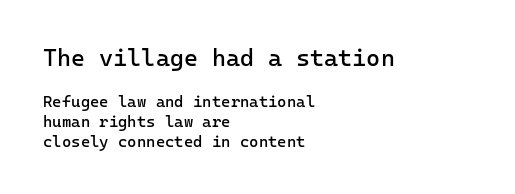
Vertical strokes here are truly vertical. Each line starts at the same left margin while the right side varies. Larger block? The one above; the one below is distinctly smaller. Stroke thickness stays within the range of a standard reading face or lighter.
